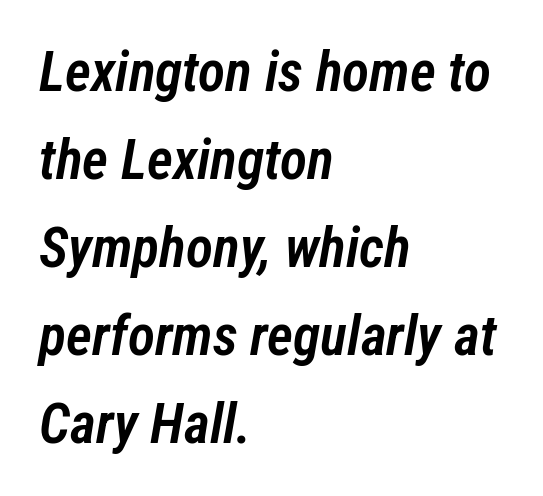
Q: Is the text bold? A: Semi-bold.
Q: Is the text italic (slanted)? A: Yes, it leans right by about 12 degrees.
Q: Is the text underlined? A: No.
Q: How is the paragraph aligned? A: Left-aligned.
Q: Is the spacing between letters normal or unusually wide? A: Normal.
Q: Is the spacing between lines tight, normal or loose? A: Normal.
Q: Width (condensed, normal, or wide)? A: Condensed.
Q: Stroke contrast? A: Low.
Q: x-height? A: Medium.
Q: Monospaced? A: No.
